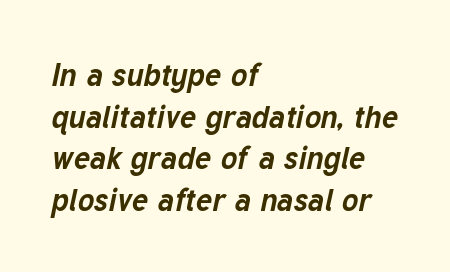
Check the space under the baseline: it is left empty. Compared with typical paragraphs, the rows here are spaced about the same. Stroke thickness is high; the sample reads as a true bold. Reading down the block, your eye returns to a fixed left position each line.
